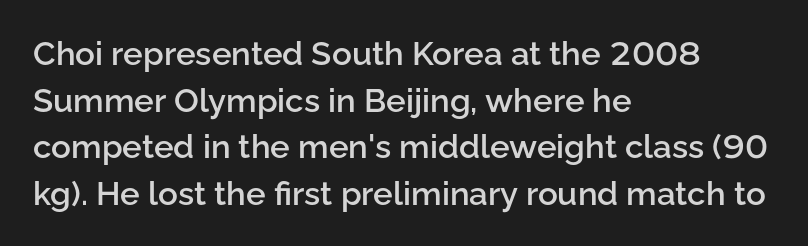
A somewhat darkened texture: the type is semibold rather than bold. Nope, not italic — everything's standing straight. Whoever set this chose a conventional vertical rhythm. The lines are quadded left. Bare-footed words on every line.
